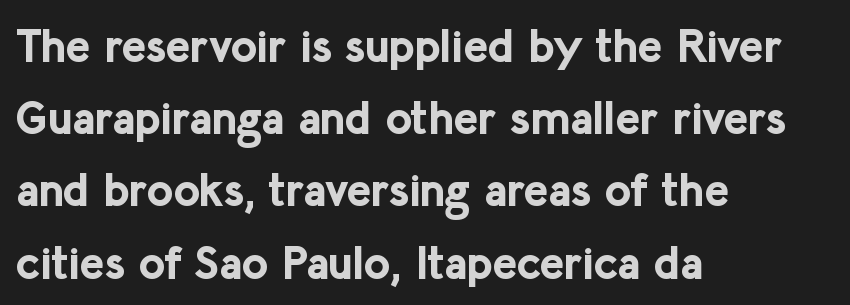
Q: Is the text bold? A: Yes.
Q: Is the text italic (slanted)? A: No, it is upright.
Q: Is the typeface a serif or a sans-serif typeface? A: Sans-serif.
Q: Is the text underlined? A: No.
Q: How is the paragraph aligned? A: Left-aligned.
Q: Is the spacing between letters normal or unusually wide? A: Normal.
Q: Is the spacing between lines tight, normal or loose? A: Normal.
Q: Width (condensed, normal, or wide)? A: Normal.
Q: Stroke contrast? A: Low.
Q: x-height? A: Medium.
Q: Monospaced? A: No.
